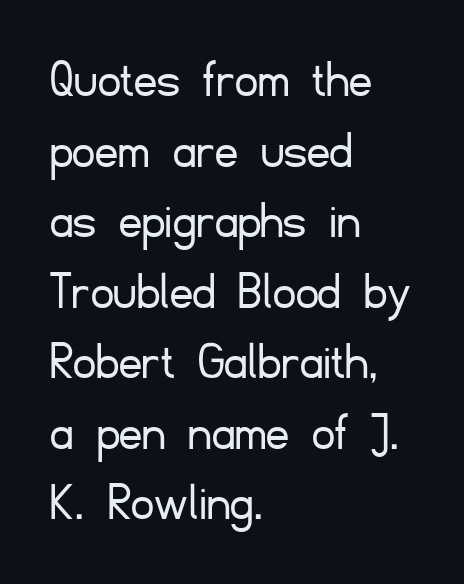
The rendering anchors every line to the left-hand side. Lines of text with bare space underneath. Designer's note — italics off, roman on. Counters stay open thanks to moderate or lighter strokes. In terms of letterspacing, this is plain default setting. This sample has the flowing, uneven cadence of proportional lettering.
